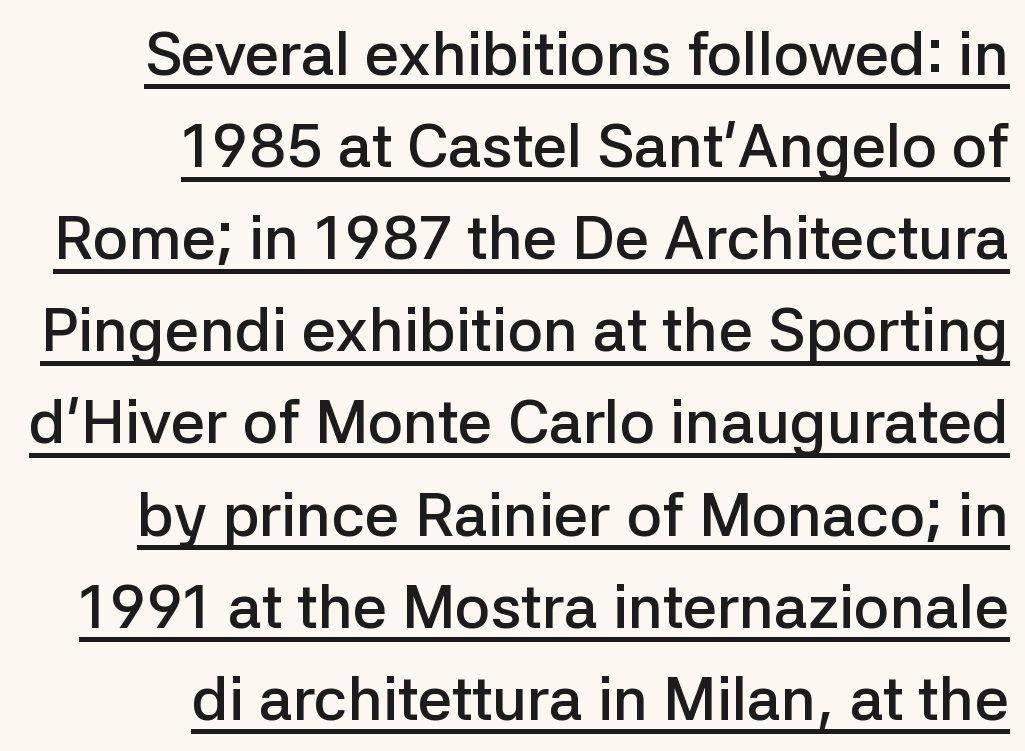
Q: Is the text bold? A: Semi-bold.
Q: Is the text italic (slanted)? A: No, it is upright.
Q: Is the typeface a serif or a sans-serif typeface? A: Sans-serif.
Q: Is the text underlined? A: Yes.
Q: How is the paragraph aligned? A: Right-aligned.
Q: Is the spacing between letters normal or unusually wide? A: Normal.
Q: Is the spacing between lines tight, normal or loose? A: Normal.
Q: Width (condensed, normal, or wide)? A: Normal.
Q: Stroke contrast? A: Low.
Q: x-height? A: Medium.
Q: Monospaced? A: No.
